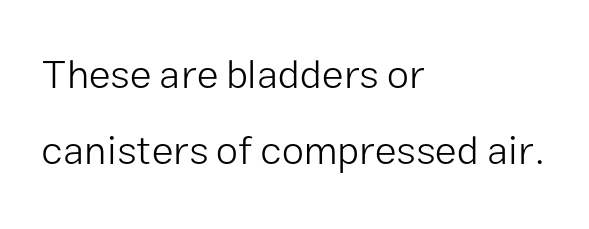
Typographically, this falls in the sans-serif category. It's the straight-up-and-down kind of type. The paragraph has a hard left edge and a soft right edge. A typesetter would call this proportional, since set widths differ per character. Reading down the column, the eye jumps a long way to each next line.
